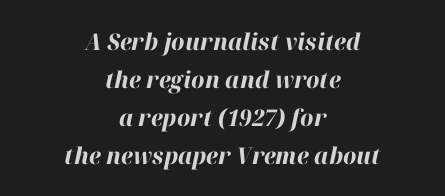
Quick note: italic. A dark, heavy texture on the line: the type is bold. The tracking reads as untouched default to a designer's eye. The vertical gap from one line to the next is medium.
